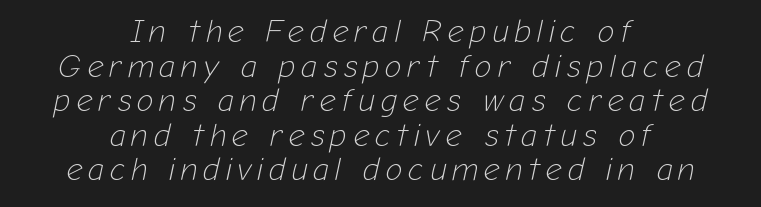
Q: Is the text bold? A: No.
Q: Is the text italic (slanted)? A: Yes, it leans right by about 12 degrees.
Q: Is the text underlined? A: No.
Q: How is the paragraph aligned? A: Centered.
Q: Is the spacing between lines tight, normal or loose? A: Tight.
Q: Width (condensed, normal, or wide)? A: Normal.
Q: Stroke contrast? A: Low.
Q: x-height? A: Medium.
Q: Monospaced? A: No.
